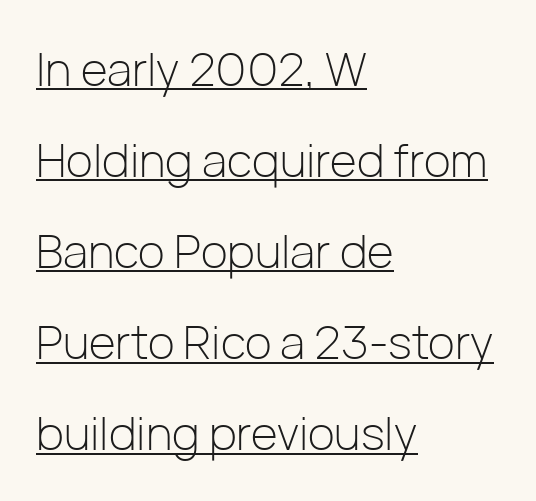
The image shows 46 px light sans-serif type, upright; set left-aligned, loose line spacing (1.98x), normal letter spacing, underlined; low stroke contrast and a medium x-height.
